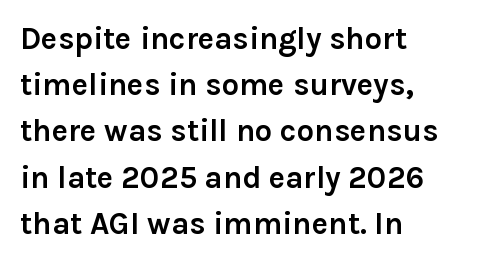
The image shows 31 px semibold sans-serif type, upright; set left-aligned, normal line spacing (1.49x), normal letter spacing, not underlined; low stroke contrast and a medium x-height.
